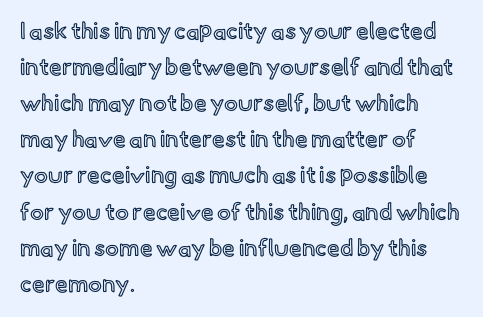
The image shows 23 px text type, upright; set left-aligned, normal line spacing (1.57x), normal letter spacing, not underlined.
